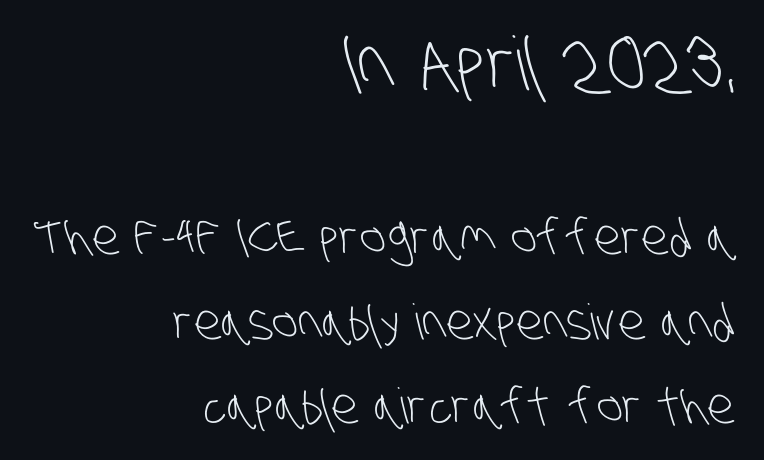
If you squint, the top block still reads clearly — it's the larger of the two. The gaps between neighbouring characters are ordinary and unremarkable. Nope, no serifs anywhere on these letters. Proportional: the letters do not fall into vertical columns.
